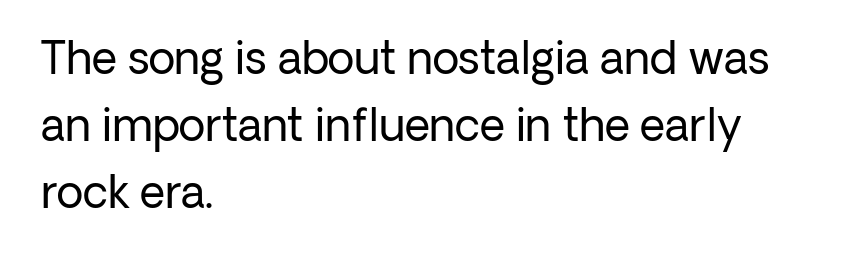
Q: Is the text bold? A: No.
Q: Is the text italic (slanted)? A: No, it is upright.
Q: Is the typeface a serif or a sans-serif typeface? A: Sans-serif.
Q: Is the text underlined? A: No.
Q: How is the paragraph aligned? A: Left-aligned.
Q: Is the spacing between letters normal or unusually wide? A: Normal.
Q: Is the spacing between lines tight, normal or loose? A: Normal.
Q: Width (condensed, normal, or wide)? A: Normal.
Q: Stroke contrast? A: Low.
Q: x-height? A: Medium.
Q: Monospaced? A: No.
